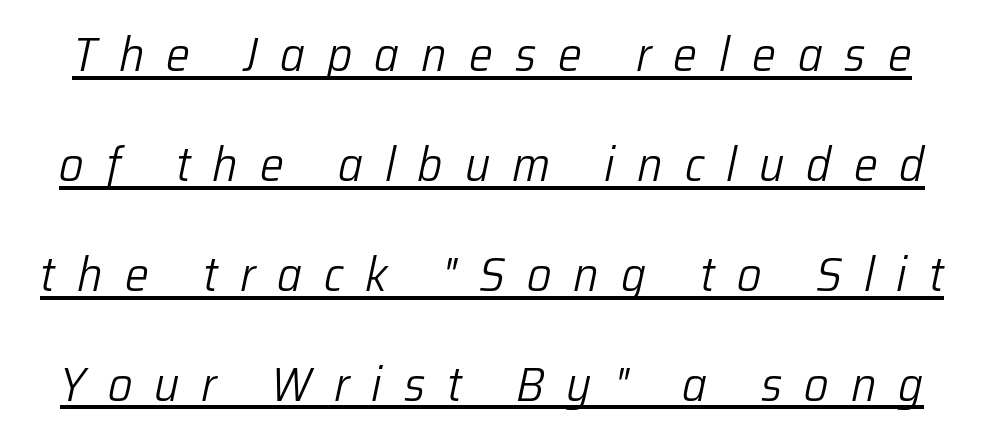
{"italic": "yes", "lean": "right", "slant_degrees": 12, "bold": "no", "weight": "light", "width": "normal", "stroke_contrast": "low", "x_height": "medium", "monospaced": "no", "underline": "yes", "line_spacing": "loose", "line_spacing_ratio": 2.29, "letter_spacing": "wide", "letter_spacing_em": 0.46, "glyph_px": 48}
